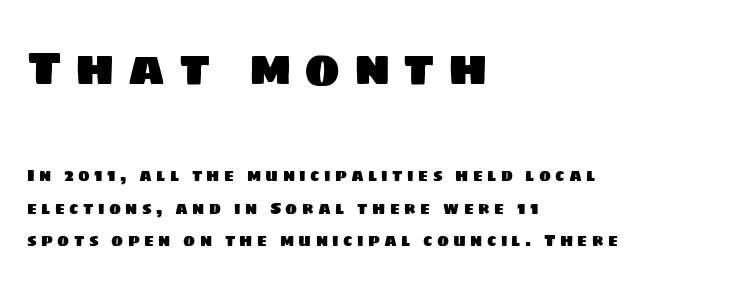
Q: Is the typeface a serif or a sans-serif typeface? A: Sans-serif.
Q: Is the text underlined? A: No.
Q: How is the paragraph aligned? A: Left-aligned.
Q: Is the spacing between letters normal or unusually wide? A: Unusually wide.
Q: Is the spacing between lines tight, normal or loose? A: Loose.
Q: Which block of text is set in a larger size, the first (top) or the second (bottom)? A: The first (top) one.
Q: Width (condensed, normal, or wide)? A: Normal.
Q: Stroke contrast? A: Low.
Q: x-height? A: Large.
Q: Monospaced? A: No.
